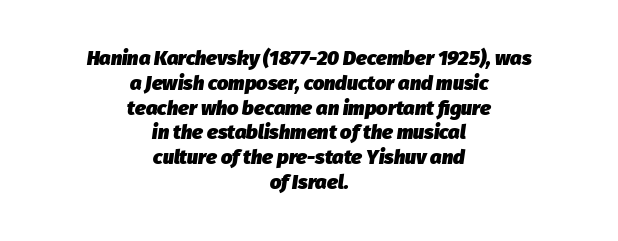
Q: Is the text bold? A: Yes.
Q: Is the text italic (slanted)? A: Yes, it leans right by about 8 degrees.
Q: Is the text underlined? A: No.
Q: How is the paragraph aligned? A: Centered.
Q: Is the spacing between letters normal or unusually wide? A: Normal.
